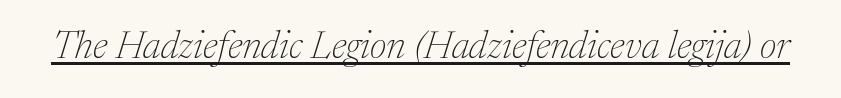
Q: Is the text bold? A: No.
Q: Is the text italic (slanted)? A: Yes, it leans right by about 17 degrees.
Q: Is the typeface a serif or a sans-serif typeface? A: Serif.
Q: Is the text underlined? A: Yes.
Q: Is the spacing between letters normal or unusually wide? A: Normal.
Q: Width (condensed, normal, or wide)? A: Normal.
Q: Stroke contrast? A: Medium.
Q: x-height? A: Medium.
Q: Monospaced? A: No.
